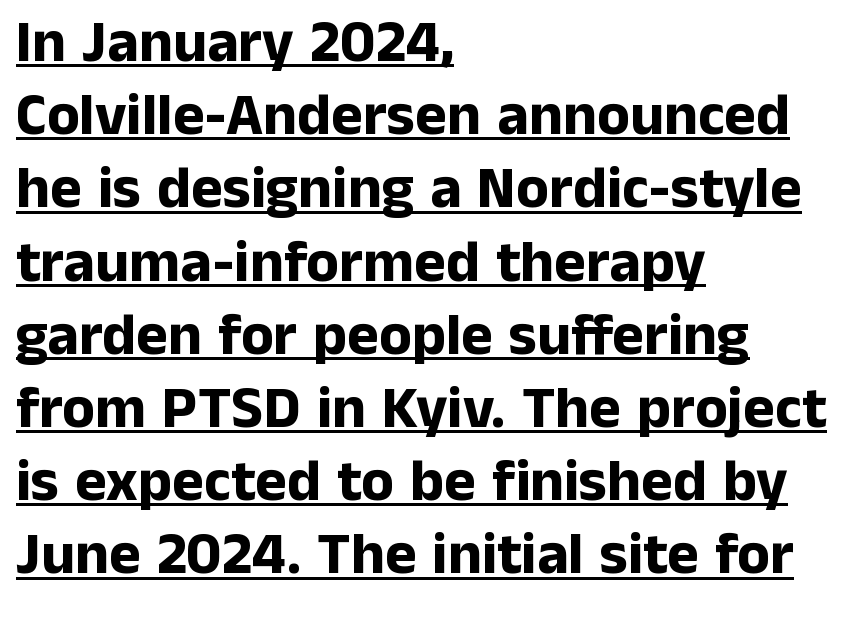
The image shows 60 px bold sans-serif type, upright; set left-aligned, line spacing 1.22x, normal letter spacing, underlined; low stroke contrast and a medium x-height.
